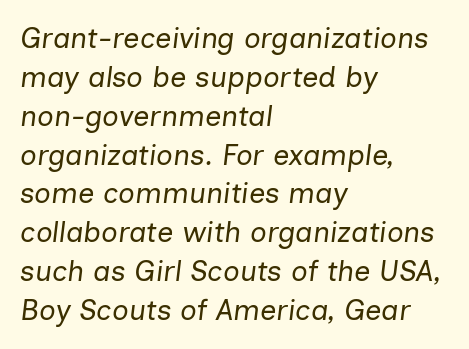
{"italic": "yes", "lean": "right", "slant_degrees": 7, "bold": "no", "weight": "regular", "width": "normal", "stroke_contrast": "low", "x_height": "medium", "monospaced": "no", "underline": "no", "align": "left", "line_spacing": "normal", "line_spacing_ratio": 1.34, "letter_spacing": "normal", "letter_spacing_em": 0.0, "glyph_px": 29}
